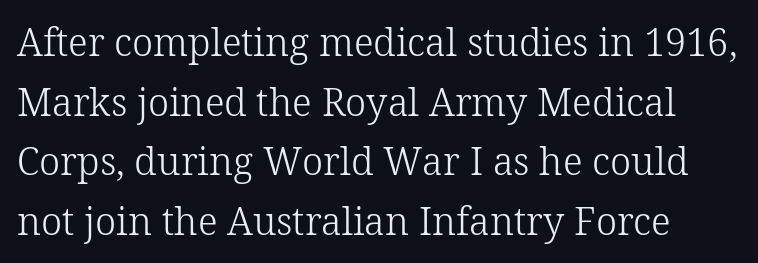
The image shows 38 px light serif type, upright; set normal line spacing (1.57x), normal letter spacing, not underlined; low stroke contrast and a medium x-height.
